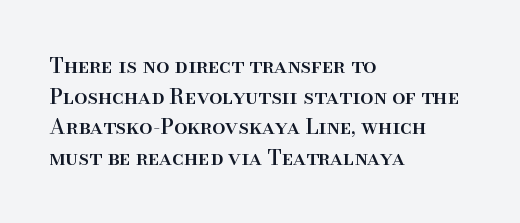
The image shows 21 px text type, upright; set left-aligned, normal line spacing (1.46x), normal letter spacing, not underlined.
